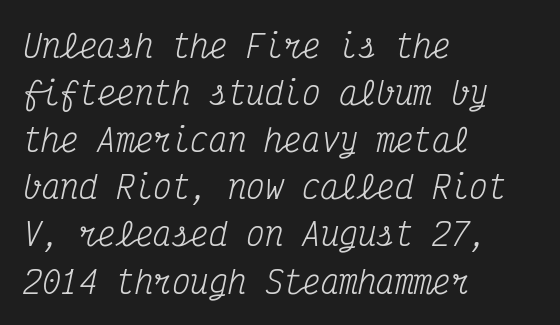
Q: Is the text bold? A: No.
Q: Is the text italic (slanted)? A: Yes, it leans right by about 12 degrees.
Q: Is the typeface a serif or a sans-serif typeface? A: Serif.
Q: Is the text underlined? A: No.
Q: How is the paragraph aligned? A: Left-aligned.
Q: Is the spacing between letters normal or unusually wide? A: Normal.
Q: Is the spacing between lines tight, normal or loose? A: Normal.
Q: Width (condensed, normal, or wide)? A: Condensed.
Q: Stroke contrast? A: Medium.
Q: x-height? A: Medium.
Q: Monospaced? A: Yes.
